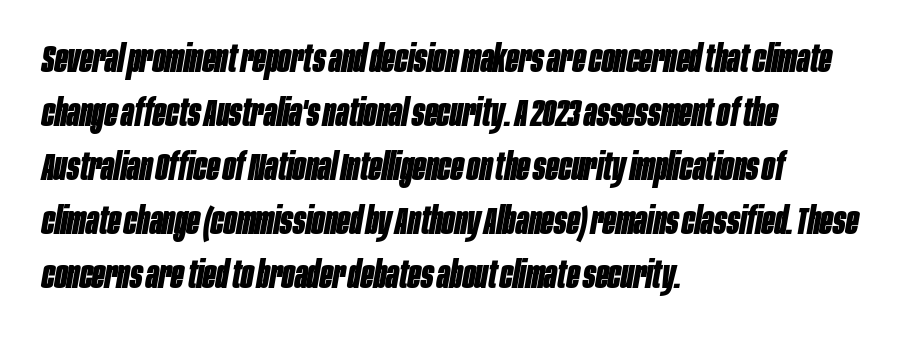
Q: Is the text bold? A: Yes.
Q: Is the text italic (slanted)? A: Yes, it leans right by about 10 degrees.
Q: Is the text underlined? A: No.
Q: How is the paragraph aligned? A: Left-aligned.
Q: Is the spacing between letters normal or unusually wide? A: Normal.
Q: Is the spacing between lines tight, normal or loose? A: Normal.
Q: Width (condensed, normal, or wide)? A: Condensed.
Q: Stroke contrast? A: Low.
Q: x-height? A: Large.
Q: Monospaced? A: No.
